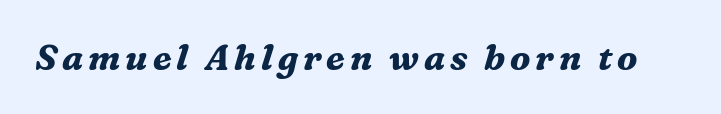
Q: Is the text bold? A: Yes.
Q: Is the text italic (slanted)? A: Yes, it leans right by about 16 degrees.
Q: Is the typeface a serif or a sans-serif typeface? A: Serif.
Q: Is the text underlined? A: No.
Q: Width (condensed, normal, or wide)? A: Normal.
Q: Stroke contrast? A: Medium.
Q: x-height? A: Medium.
Q: Monospaced? A: No.
